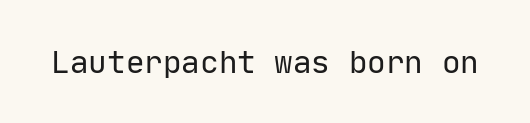
The image shows 31 px regular-weight sans-serif type, upright, monospaced; set normal letter spacing, not underlined; low stroke contrast and a medium x-height.
